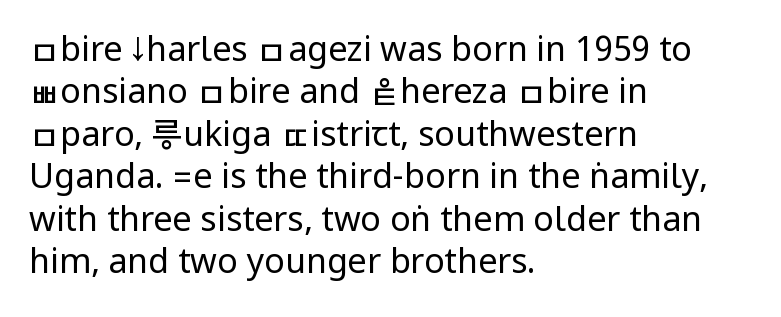
Q: Is the text bold? A: No.
Q: Is the text italic (slanted)? A: No, it is upright.
Q: Is the typeface a serif or a sans-serif typeface? A: Sans-serif.
Q: Is the text underlined? A: No.
Q: How is the paragraph aligned? A: Left-aligned.
Q: Is the spacing between letters normal or unusually wide? A: Normal.
Q: Is the spacing between lines tight, normal or loose? A: Normal.
Q: Width (condensed, normal, or wide)? A: Condensed.
Q: Stroke contrast? A: Low.
